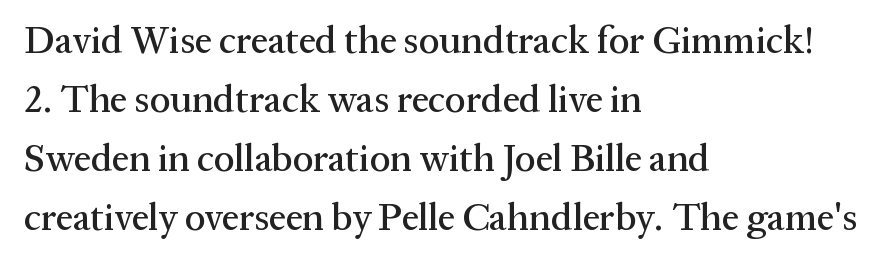
Q: Is the text italic (slanted)? A: No, it is upright.
Q: Is the typeface a serif or a sans-serif typeface? A: Serif.
Q: Is the text underlined? A: No.
Q: How is the paragraph aligned? A: Left-aligned.
Q: Is the spacing between letters normal or unusually wide? A: Normal.
Q: Is the spacing between lines tight, normal or loose? A: Normal.
Q: Width (condensed, normal, or wide)? A: Normal.
Q: Stroke contrast? A: Medium.
Q: x-height? A: Medium.
Q: Monospaced? A: No.
